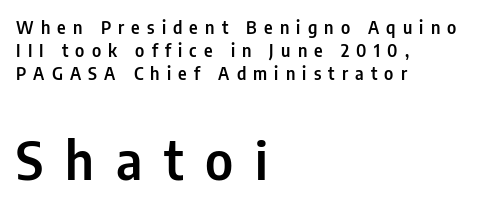
Spacing verdict: proportional, widths tailored to each character. Classification — sans serif. Reading down the column, the eye jumps a familiar distance to each next line. In terms of posture, this sample is upright. The later block is typeset at a bigger size than the earlier block.
